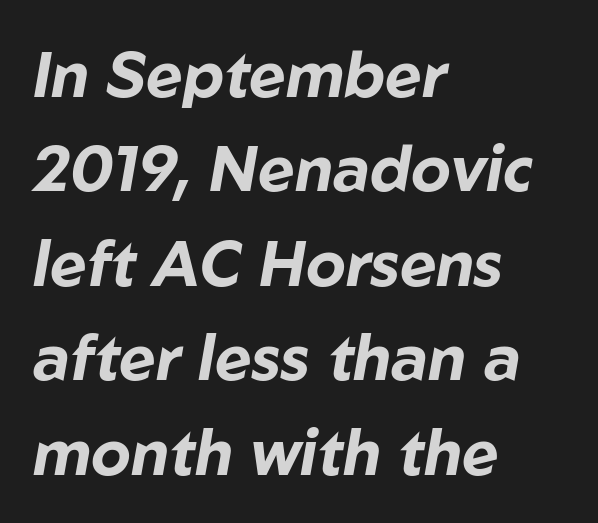
Q: Is the text bold? A: Yes.
Q: Is the text italic (slanted)? A: Yes, it leans right by about 10 degrees.
Q: Is the text underlined? A: No.
Q: How is the paragraph aligned? A: Left-aligned.
Q: Is the spacing between letters normal or unusually wide? A: Normal.
Q: Is the spacing between lines tight, normal or loose? A: Normal.
Q: Width (condensed, normal, or wide)? A: Normal.
Q: Stroke contrast? A: Low.
Q: x-height? A: Medium.
Q: Monospaced? A: No.
